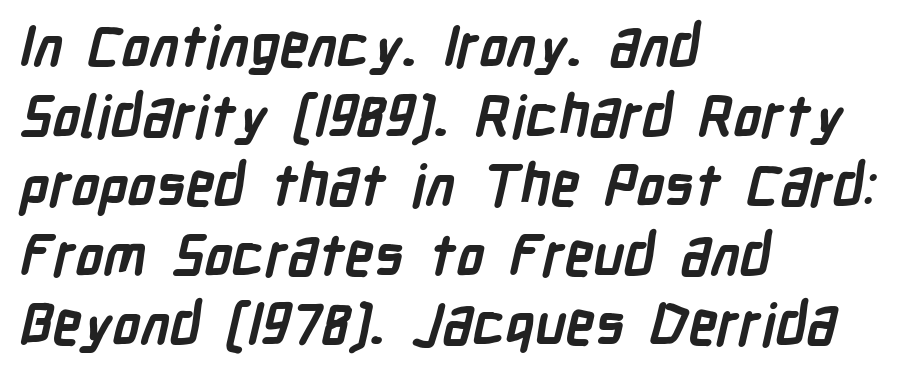
These lines are set flush left with a ragged right edge. You could call the tracking neutral — neither tight nor loose. Character widths vary here, with narrow letters taking less room than wide ones. This is heavy type, rendered in bold. Underlining? Definitely not there. Are there feet on the stems? There aren't — it's a sans.
